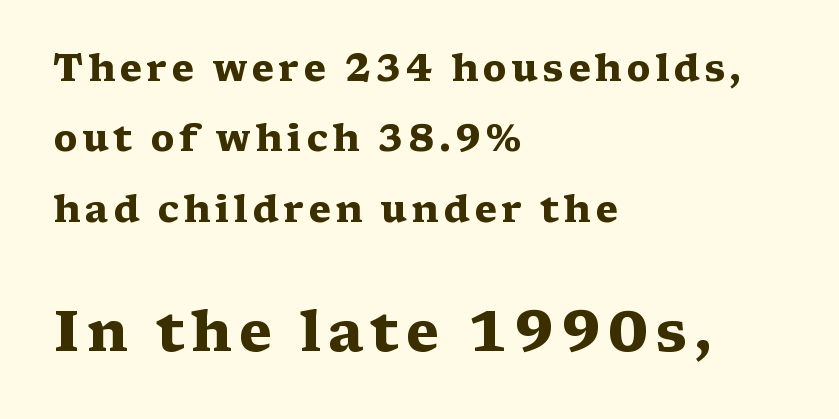
The image shows 56 px heavy, wide serif type, upright; set left-aligned, loose line spacing (1.9x), not underlined; the second (bottom) block is 1.51x larger; medium stroke contrast and a medium x-height.
